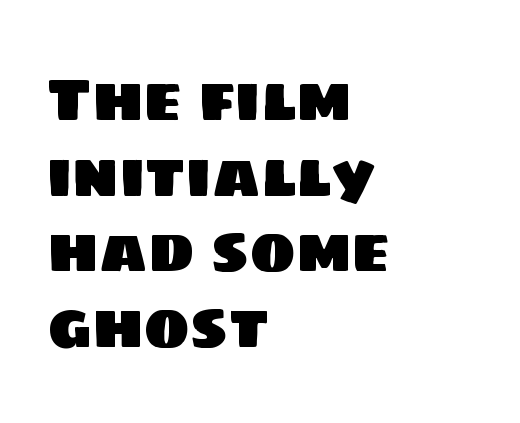
The image shows 62 px sans-serif type; set left-aligned, line spacing 1.22x, normal letter spacing, not underlined; low stroke contrast and a large x-height.
